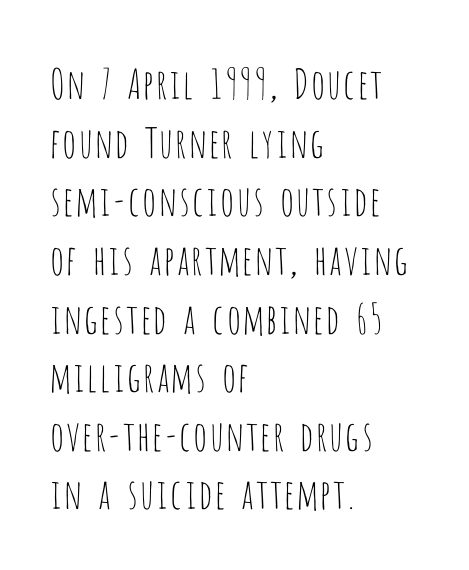
{"serif": "no", "italic": "no", "bold": "no", "weight": "thin", "width": "condensed", "stroke_contrast": "low", "x_height": "large", "monospaced": "no", "underline": "no", "align": "left", "line_spacing": "normal", "line_spacing_ratio": 1.43, "letter_spacing": "normal", "letter_spacing_em": 0.0, "glyph_px": 41}
